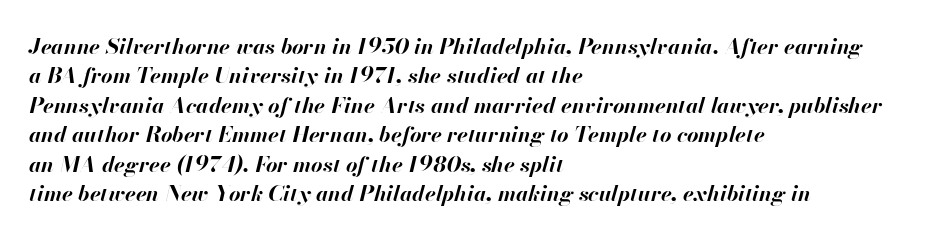
Slanted lettering throughout. The passage shown stacks its lines at a standard gap. This sample is left-justified, so line endings fall wherever the words run out. Summary of weight: heavy, a full bold.
